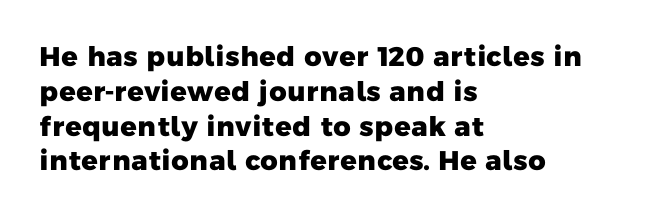
The image shows 27 px bold type; set left-aligned, normal line spacing (1.29x), normal letter spacing, not underlined.
